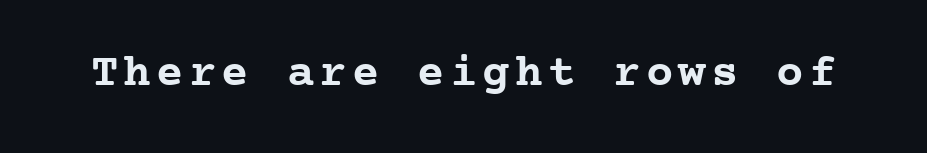
The image shows 46 px semibold serif type, upright, monospaced; set not underlined; low stroke contrast and a medium x-height.
